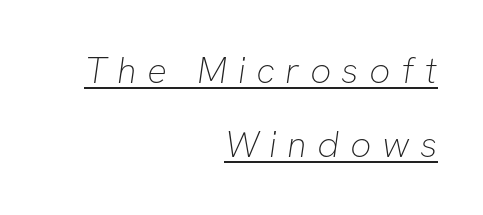
The image shows 37 px thin sans-serif type; set right-aligned, loose line spacing (1.99x), unusually wide letter spacing (+0.28 em), underlined; low stroke contrast and a medium x-height.
